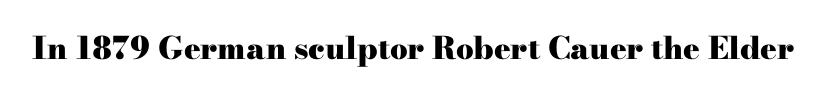
The image shows 31 px heavy, wide serif type, upright; set normal letter spacing, not underlined; high stroke contrast and a small x-height.
